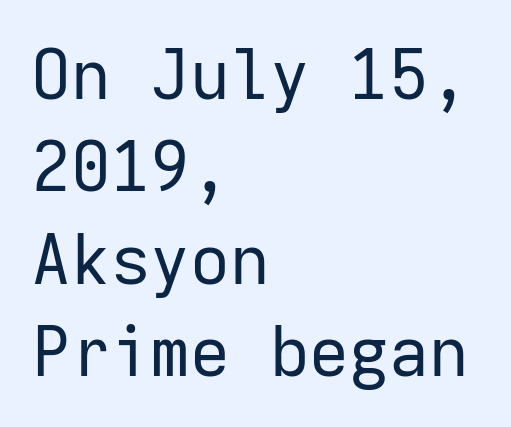
{"serif": "no", "italic": "no", "bold": "no", "weight": "regular", "width": "normal", "stroke_contrast": "low", "x_height": "medium", "monospaced": "yes", "underline": "no", "align": "left", "line_spacing": "normal", "line_spacing_ratio": 1.34, "letter_spacing": "normal", "letter_spacing_em": 0.0, "glyph_px": 69}
